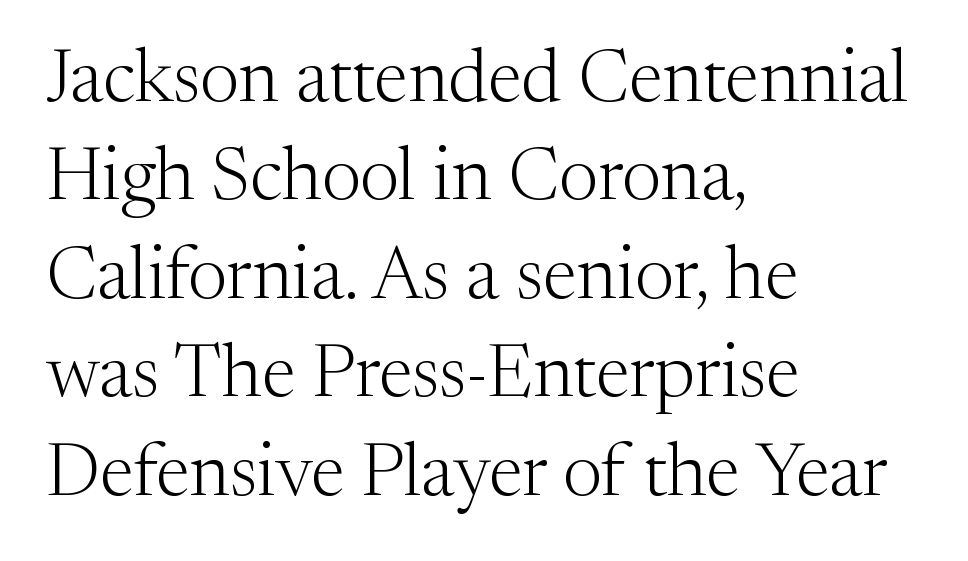
{"serif": "yes", "italic": "no", "bold": "no", "weight": "light", "width": "normal", "stroke_contrast": "medium", "x_height": "medium", "monospaced": "no", "underline": "no", "align": "left", "line_spacing": "normal", "line_spacing_ratio": 1.33, "letter_spacing": "normal", "letter_spacing_em": 0.0, "glyph_px": 74}
